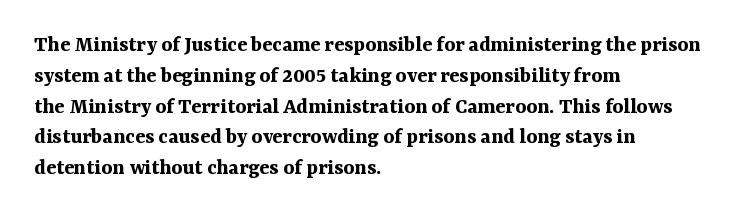
It's the straight-up-and-down kind of type. Descender tails drop into unmarked territory. Weight check: bold — yes, fully. Line beginnings align vertically; line endings do not.
